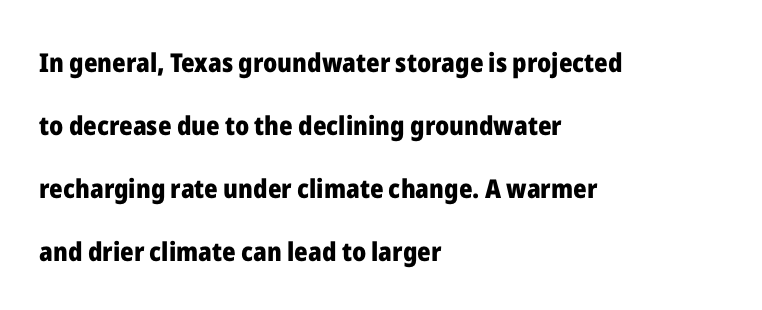
{"italic": "no", "bold": "yes", "underline": "no", "align": "left", "line_spacing": "loose", "line_spacing_ratio": 2.42, "letter_spacing": "normal", "letter_spacing_em": 0.0, "glyph_px": 26}
